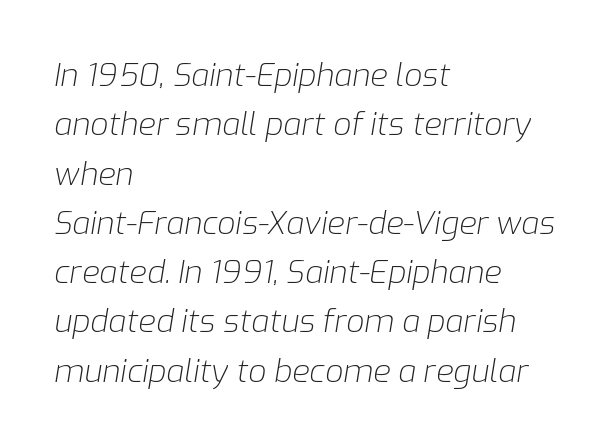
The passage shown is not bold in any degree. Would a proofreader flag this as italicized? Yes. The words here are not underlined. The text block is weighted toward the left margin, trailing off unevenly rightward. A typesetter would call this leading conventional body-copy spacing.
